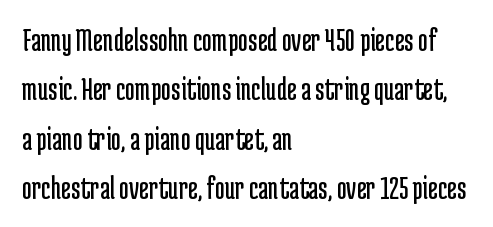
{"serif": "no", "italic": "no", "bold": "no", "weight": "regular", "width": "condensed", "stroke_contrast": "low", "x_height": "medium", "monospaced": "no", "underline": "no", "align": "left", "line_spacing": "normal", "line_spacing_ratio": 1.45, "letter_spacing": "normal", "letter_spacing_em": 0.0, "glyph_px": 34}
